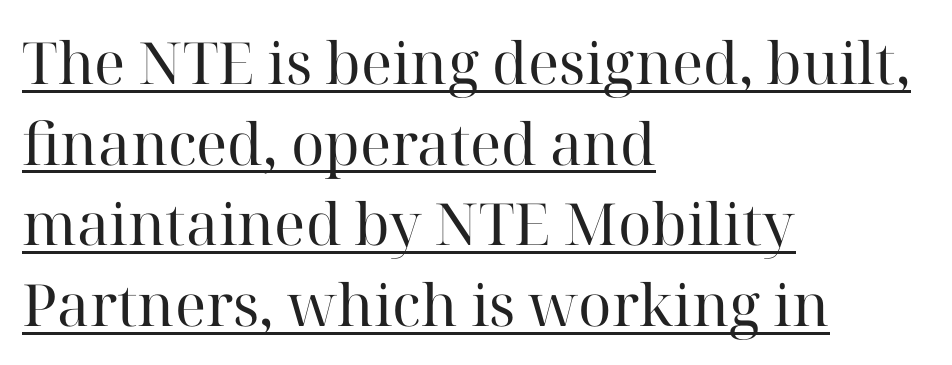
{"serif": "yes", "italic": "no", "bold": "no", "weight": "regular", "width": "normal", "stroke_contrast": "high", "x_height": "medium", "monospaced": "no", "underline": "yes", "align": "left", "line_spacing": "normal", "line_spacing_ratio": 1.39, "letter_spacing": "normal", "letter_spacing_em": 0.0, "glyph_px": 58}
